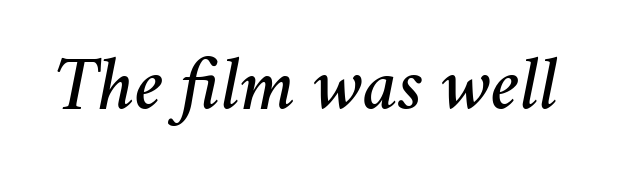
A typesetter would call this zero additional tracking. You could not count columns in this text — the font is proportionally spaced. Descenders are the only things crossing below the line. Notice how the stems are inclined rather than vertical — that's the hallmark of italics.
